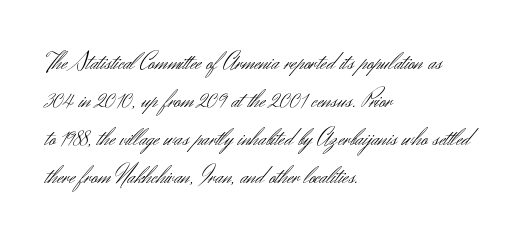
{"bold": "no", "underline": "no", "align": "left", "line_spacing": "normal", "line_spacing_ratio": 1.52, "letter_spacing": "normal", "letter_spacing_em": 0.0, "glyph_px": 25}
